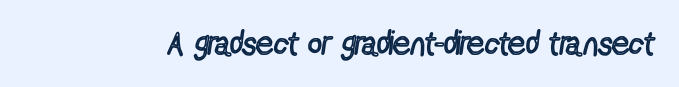
Is the letter spacing exaggerated? No — it looks like the ordinary default. The specimen omits any rule beneath the text block's lines. Caption: face not bold, strokes unweighted. The glyphs in this specimen are sans serif.
